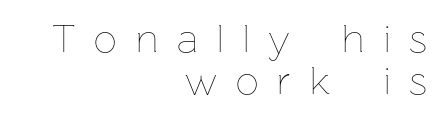
The image shows 40 px thin type, upright; set right-aligned, tight line spacing (1.06x), unusually wide letter spacing (+0.48 em), not underlined; low stroke contrast and a medium x-height.
